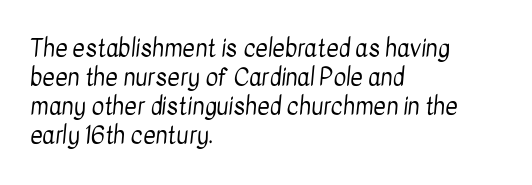
The image shows 24 px text type; set left-aligned, line spacing 1.21x, normal letter spacing, not underlined.
